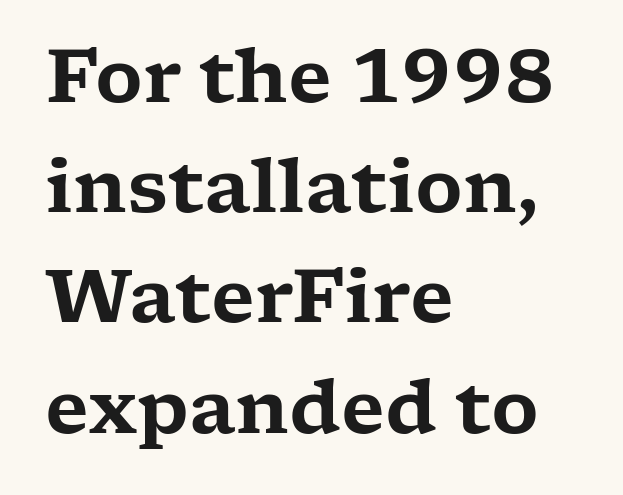
A roman cut, with each character standing at attention. Letters rest on an invisible, unmarked baseline. You could call the tracking neutral — neither tight nor loose. Caption: multi-line text, flush left, ragged right.
